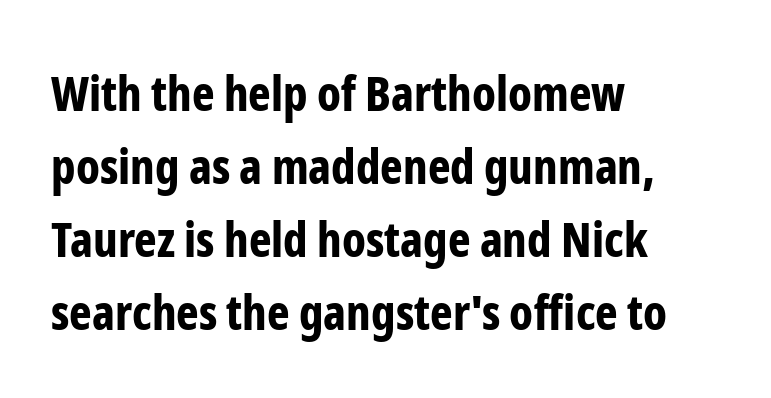
{"serif": "no", "italic": "no", "bold": "yes", "weight": "bold", "width": "condensed", "stroke_contrast": "low", "x_height": "medium", "monospaced": "no", "underline": "no", "align": "left", "line_spacing": "normal", "line_spacing_ratio": 1.52, "letter_spacing": "normal", "letter_spacing_em": 0.0, "glyph_px": 48}
